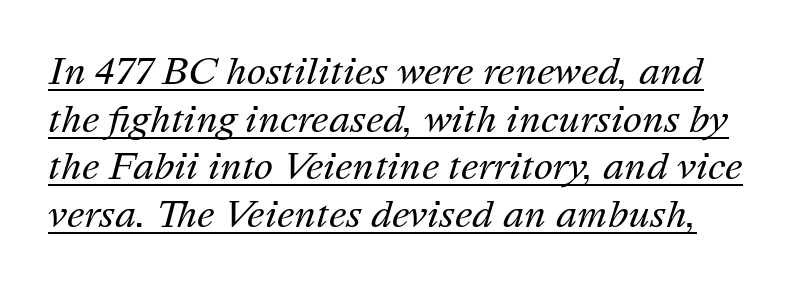
{"italic": "yes", "lean": "right", "slant_degrees": 16, "bold": "no", "weight": "regular", "width": "normal", "stroke_contrast": "medium", "x_height": "medium", "monospaced": "no", "underline": "yes", "line_spacing": "normal", "line_spacing_ratio": 1.32, "letter_spacing": "normal", "letter_spacing_em": 0.0, "glyph_px": 36}
